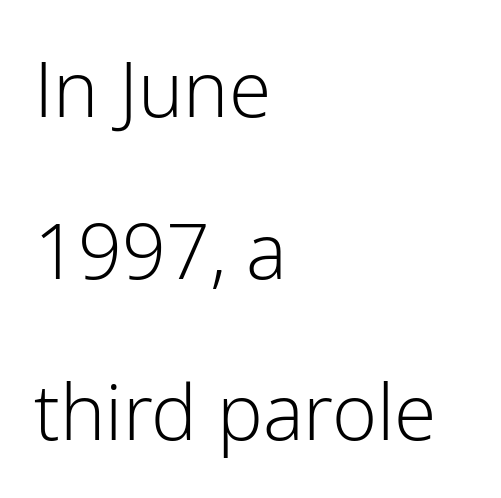
The lines in this sample share a left origin and differ only in where they stop. Weight: regular or lighter. Only glyphs here, with clear space below each row. In terms of letterform style, serifs are entirely absent. If you drew a line through each stem, it would be perfectly vertical. The letters advance in unequal steps, a hallmark of proportional type.
